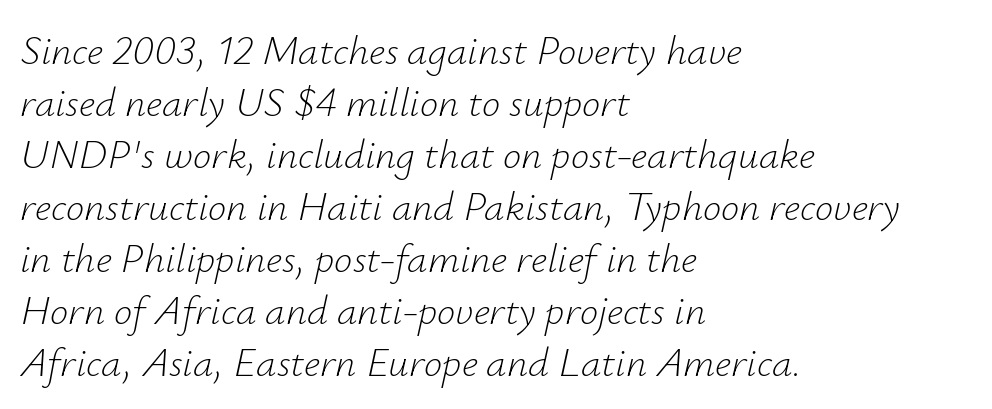
Q: Is the text bold? A: No.
Q: Is the text italic (slanted)? A: Yes, it leans right by about 12 degrees.
Q: Is the text underlined? A: No.
Q: How is the paragraph aligned? A: Left-aligned.
Q: Is the spacing between letters normal or unusually wide? A: Normal.
Q: Is the spacing between lines tight, normal or loose? A: Normal.
Q: Width (condensed, normal, or wide)? A: Normal.
Q: Stroke contrast? A: Low.
Q: x-height? A: Small.
Q: Monospaced? A: No.
